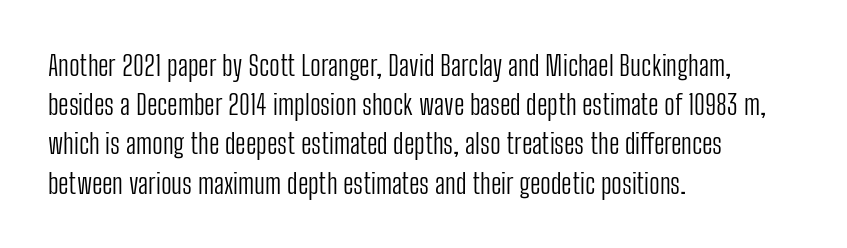
The image shows 28 px light, condensed sans-serif type, upright; set left-aligned, normal line spacing (1.4x), normal letter spacing, not underlined; low stroke contrast and a medium x-height.
